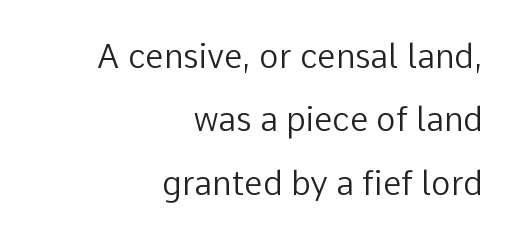
Q: Is the text bold? A: No.
Q: Is the text italic (slanted)? A: No, it is upright.
Q: Is the typeface a serif or a sans-serif typeface? A: Sans-serif.
Q: Is the text underlined? A: No.
Q: How is the paragraph aligned? A: Right-aligned.
Q: Is the spacing between letters normal or unusually wide? A: Normal.
Q: Is the spacing between lines tight, normal or loose? A: Loose.
Q: Width (condensed, normal, or wide)? A: Normal.
Q: Stroke contrast? A: Low.
Q: x-height? A: Medium.
Q: Monospaced? A: No.
